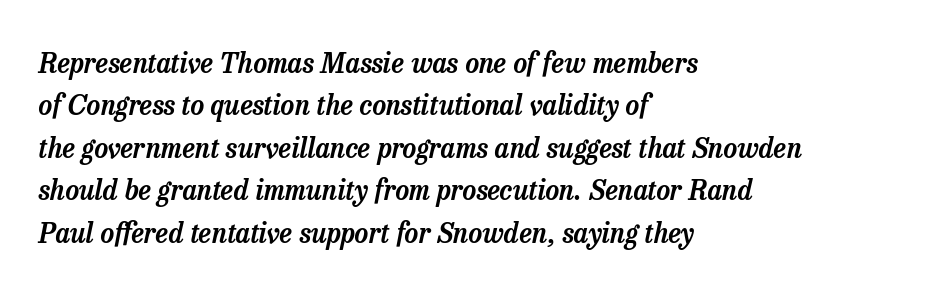
The image shows 27 px text type, italic (leaning right); set left-aligned, normal line spacing (1.57x), normal letter spacing, not underlined.
